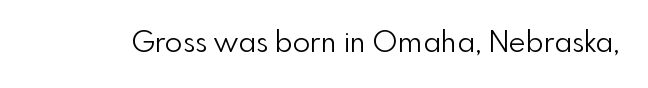
Q: Is the text bold? A: No.
Q: Is the text italic (slanted)? A: No, it is upright.
Q: Is the typeface a serif or a sans-serif typeface? A: Sans-serif.
Q: Is the text underlined? A: No.
Q: Is the spacing between letters normal or unusually wide? A: Normal.
Q: Width (condensed, normal, or wide)? A: Normal.
Q: x-height? A: Small.
Q: Monospaced? A: No.
